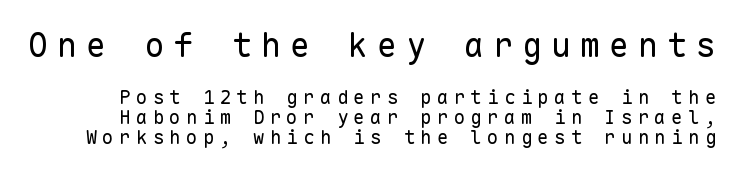
The image shows 33 px regular-weight sans-serif type, upright, monospaced; set tight line spacing (1.05x), unusually wide letter spacing (+0.28 em), not underlined; the first (top) block is 1.74x larger; low stroke contrast and a medium x-height.
